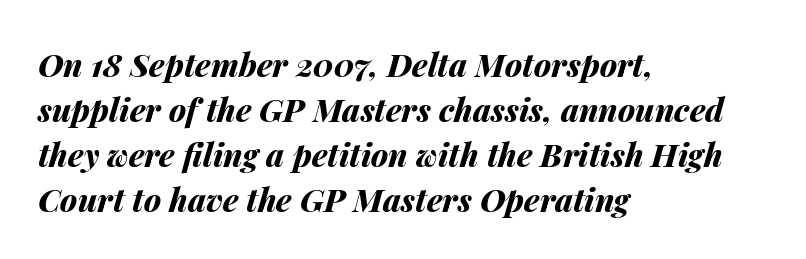
{"italic": "yes", "lean": "right", "slant_degrees": 14, "bold": "yes", "weight": "bold", "width": "normal", "stroke_contrast": "medium", "x_height": "medium", "monospaced": "no", "underline": "no", "align": "left", "line_spacing": "normal", "line_spacing_ratio": 1.41, "letter_spacing": "normal", "letter_spacing_em": 0.0, "glyph_px": 32}
